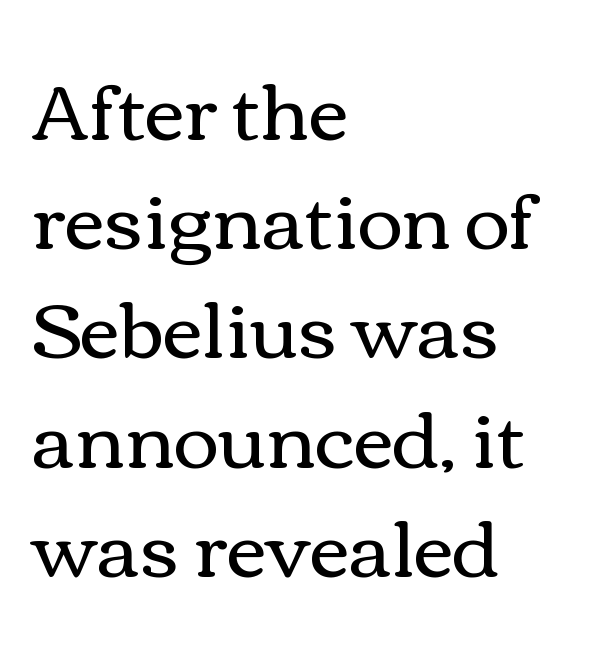
Q: Is the text bold? A: No.
Q: Is the text italic (slanted)? A: No, it is upright.
Q: Is the text underlined? A: No.
Q: How is the paragraph aligned? A: Left-aligned.
Q: Is the spacing between letters normal or unusually wide? A: Normal.
Q: Is the spacing between lines tight, normal or loose? A: Normal.
Q: Width (condensed, normal, or wide)? A: Wide.
Q: x-height? A: Medium.
Q: Monospaced? A: No.
